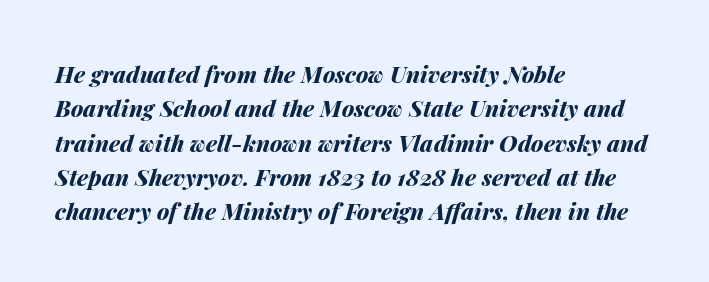
The image shows 23 px bold type, italic (leaning right); set left-aligned, normal line spacing (1.49x), normal letter spacing, not underlined.
